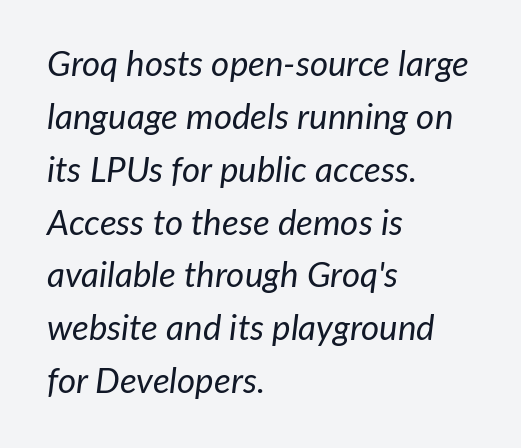
Q: Is the text bold? A: No.
Q: Is the text italic (slanted)? A: Yes, it leans right by about 7 degrees.
Q: Is the text underlined? A: No.
Q: How is the paragraph aligned? A: Left-aligned.
Q: Is the spacing between letters normal or unusually wide? A: Normal.
Q: Is the spacing between lines tight, normal or loose? A: Normal.
Q: Width (condensed, normal, or wide)? A: Normal.
Q: Stroke contrast? A: Low.
Q: x-height? A: Medium.
Q: Monospaced? A: No.
